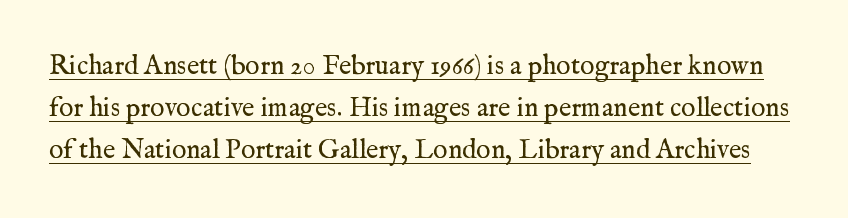
Q: Is the text bold? A: No.
Q: Is the text italic (slanted)? A: No, it is upright.
Q: Is the text underlined? A: Yes.
Q: Is the spacing between letters normal or unusually wide? A: Normal.
Q: Is the spacing between lines tight, normal or loose? A: Normal.
